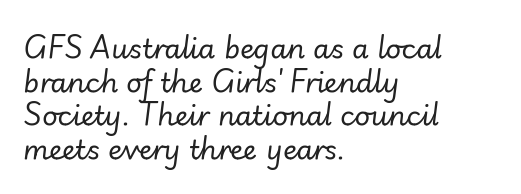
{"italic": "yes", "lean": "right", "slant_degrees": 7, "bold": "no", "underline": "no", "align": "left", "line_spacing": "normal", "line_spacing_ratio": 1.25, "letter_spacing": "normal", "letter_spacing_em": 0.0, "glyph_px": 27}
